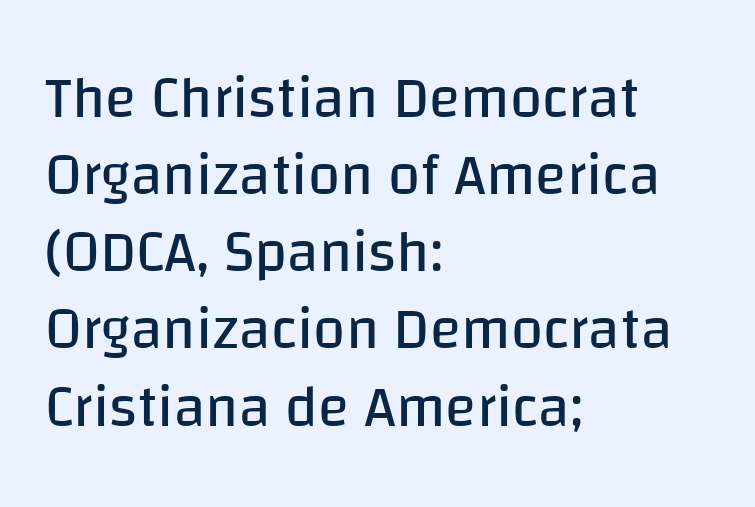
Q: Is the text bold? A: No.
Q: Is the text italic (slanted)? A: No, it is upright.
Q: Is the typeface a serif or a sans-serif typeface? A: Sans-serif.
Q: Is the text underlined? A: No.
Q: How is the paragraph aligned? A: Left-aligned.
Q: Is the spacing between letters normal or unusually wide? A: Normal.
Q: Is the spacing between lines tight, normal or loose? A: Normal.
Q: Width (condensed, normal, or wide)? A: Normal.
Q: Stroke contrast? A: Low.
Q: x-height? A: Large.
Q: Monospaced? A: No.
